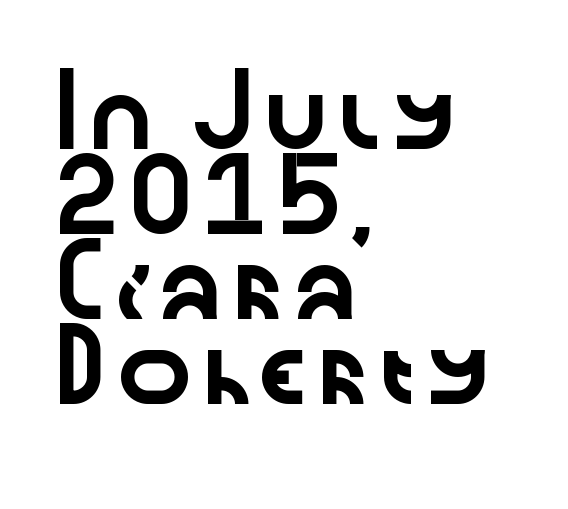
{"serif": "no", "italic": "no", "width": "wide", "stroke_contrast": "low", "x_height": "medium", "monospaced": "no", "underline": "no", "align": "left", "line_spacing": "normal", "line_spacing_ratio": 1.33, "letter_spacing": "normal", "letter_spacing_em": 0.0, "glyph_px": 64}
